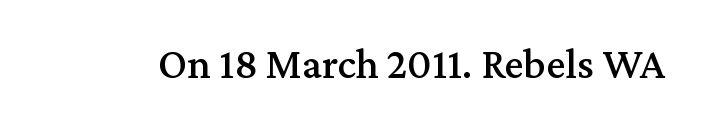
The image shows 43 px serif type, upright; set normal letter spacing, not underlined; medium stroke contrast and a medium x-height.
